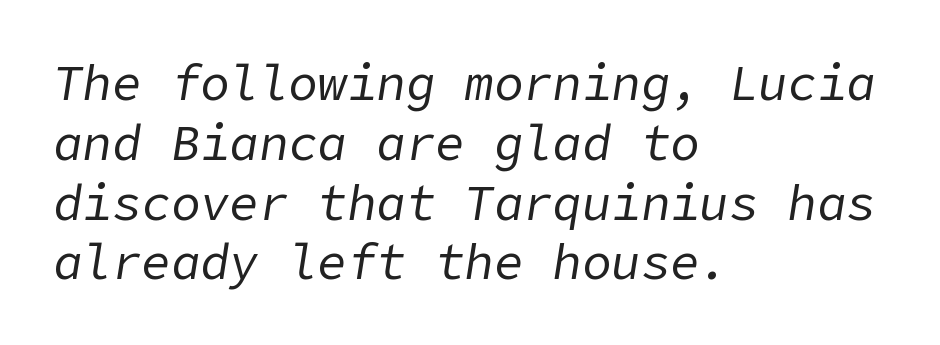
The image shows 49 px regular-weight type, italic (leaning right); set left-aligned, line spacing 1.22x, normal letter spacing, not underlined; low stroke contrast and a medium x-height.
